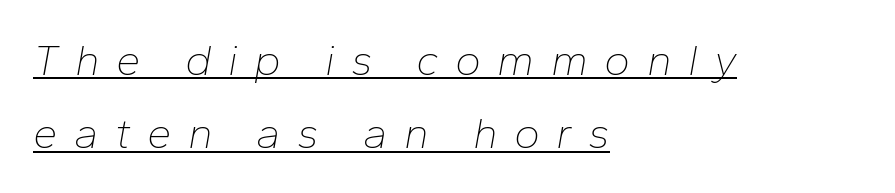
{"italic": "yes", "lean": "right", "slant_degrees": 10, "bold": "no", "weight": "thin", "width": "normal", "stroke_contrast": "low", "x_height": "medium", "monospaced": "no", "underline": "yes", "align": "left", "line_spacing": "normal", "line_spacing_ratio": 1.67, "letter_spacing": "wide", "letter_spacing_em": 0.37, "glyph_px": 44}
